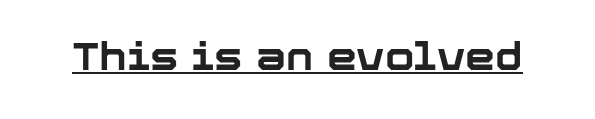
Q: Is the text bold? A: Yes.
Q: Is the text italic (slanted)? A: No, it is upright.
Q: Is the typeface a serif or a sans-serif typeface? A: Sans-serif.
Q: Is the text underlined? A: Yes.
Q: Is the spacing between letters normal or unusually wide? A: Normal.
Q: Width (condensed, normal, or wide)? A: Normal.
Q: Stroke contrast? A: Low.
Q: x-height? A: Medium.
Q: Monospaced? A: No.
